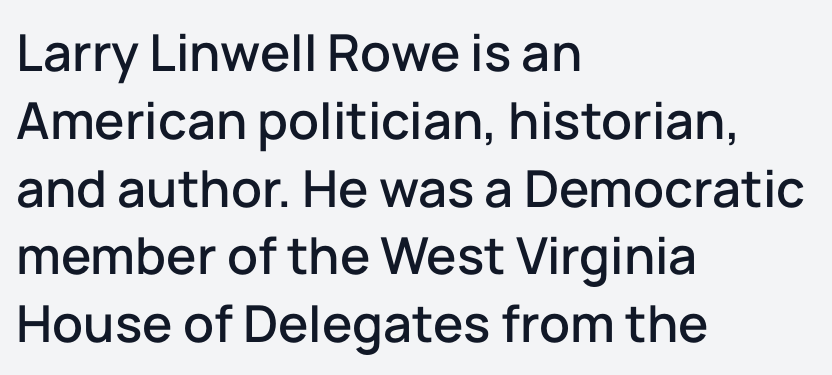
The image shows 51 px sans-serif type, upright; set left-aligned, normal line spacing (1.33x), normal letter spacing, not underlined; low stroke contrast and a medium x-height.
